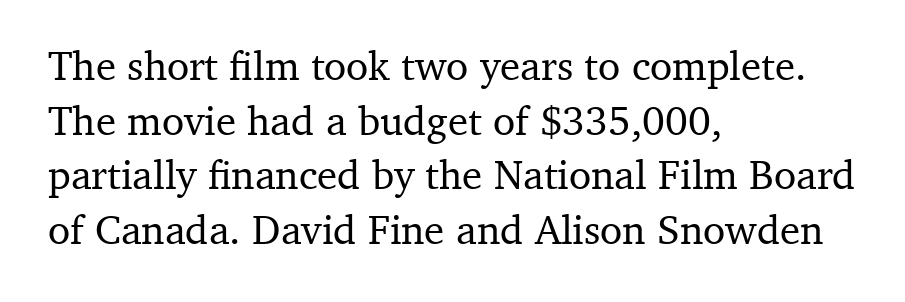
The image shows 41 px serif type, upright; set left-aligned, normal line spacing (1.33x), normal letter spacing, not underlined; medium stroke contrast and a medium x-height.
